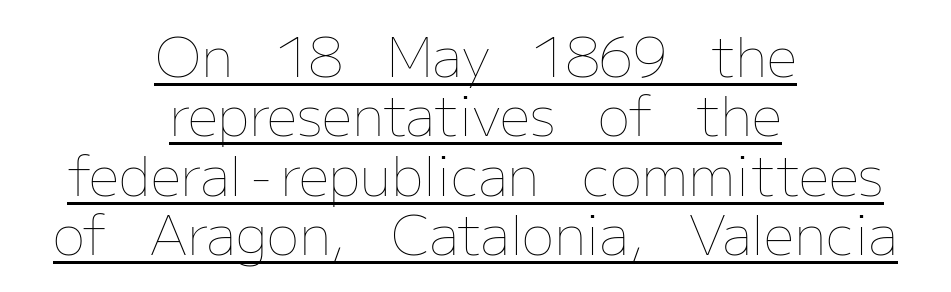
This is not heavy type; no bold has been used. This sample uses plain, unmodified letter spacing. The specimen reads as upright at a glance. Vertically, the passage feels compressed, each row crowding the next. The rendered words wear a rule along their underside.
